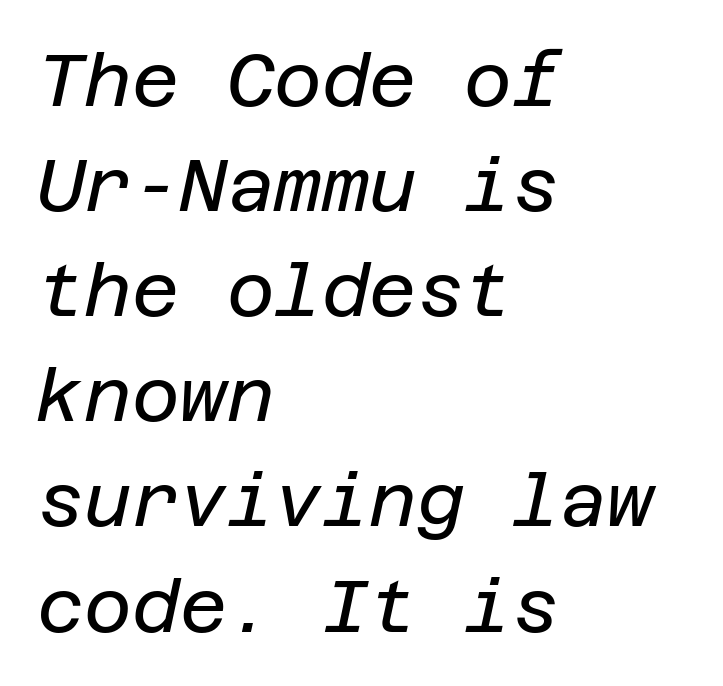
The image shows 73 px regular-weight type, italic (leaning right); set left-aligned, normal line spacing (1.44x), normal letter spacing, not underlined; low stroke contrast and a large x-height.
